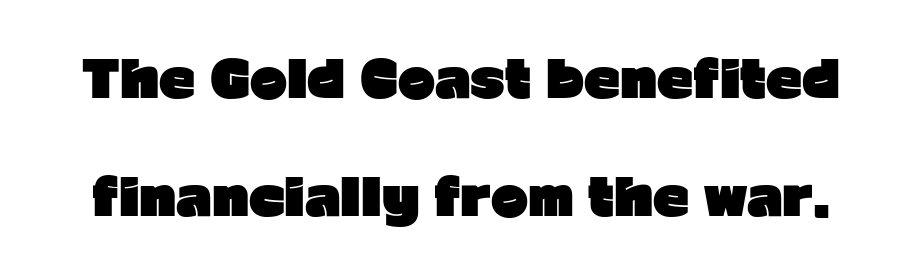
Q: Is the text bold? A: Yes.
Q: Is the text italic (slanted)? A: No, it is upright.
Q: Is the typeface a serif or a sans-serif typeface? A: Sans-serif.
Q: Is the text underlined? A: No.
Q: Is the spacing between letters normal or unusually wide? A: Normal.
Q: Is the spacing between lines tight, normal or loose? A: Loose.
Q: Width (condensed, normal, or wide)? A: Normal.
Q: Stroke contrast? A: Low.
Q: x-height? A: Medium.
Q: Monospaced? A: No.
